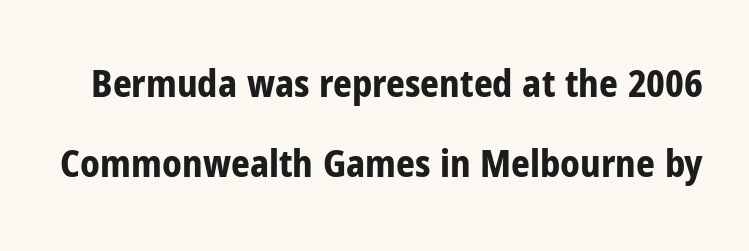
The image shows 37 px bold, condensed sans-serif type, upright; set loose line spacing (2.15x), normal letter spacing, not underlined; low stroke contrast and a medium x-height.
